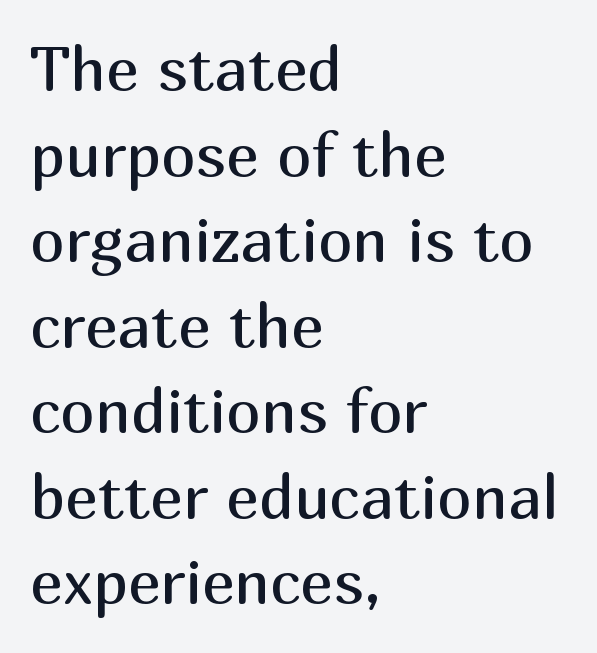
Q: Is the text bold? A: No.
Q: Is the text italic (slanted)? A: No, it is upright.
Q: Is the typeface a serif or a sans-serif typeface? A: Sans-serif.
Q: Is the text underlined? A: No.
Q: How is the paragraph aligned? A: Left-aligned.
Q: Is the spacing between letters normal or unusually wide? A: Normal.
Q: Is the spacing between lines tight, normal or loose? A: Normal.
Q: Width (condensed, normal, or wide)? A: Normal.
Q: Stroke contrast? A: Medium.
Q: x-height? A: Medium.
Q: Monospaced? A: No.
